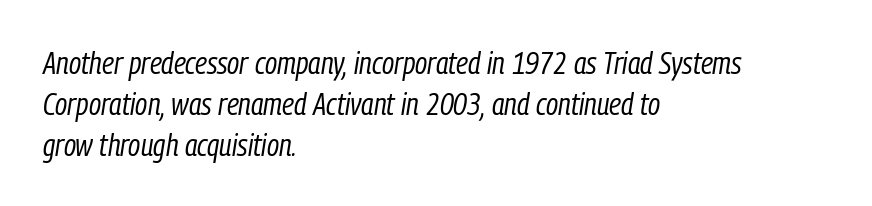
{"italic": "yes", "lean": "right", "slant_degrees": 9, "bold": "no", "weight": "regular", "width": "condensed", "stroke_contrast": "low", "x_height": "medium", "monospaced": "no", "underline": "no", "align": "left", "line_spacing": "normal", "line_spacing_ratio": 1.32, "letter_spacing": "normal", "letter_spacing_em": 0.0, "glyph_px": 31}
